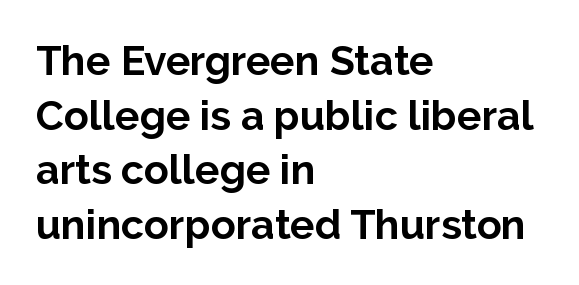
{"serif": "no", "italic": "no", "bold": "yes", "weight": "bold", "width": "normal", "stroke_contrast": "low", "x_height": "medium", "monospaced": "no", "underline": "no", "align": "left", "line_spacing": "normal", "line_spacing_ratio": 1.33, "letter_spacing": "normal", "letter_spacing_em": 0.0, "glyph_px": 41}
